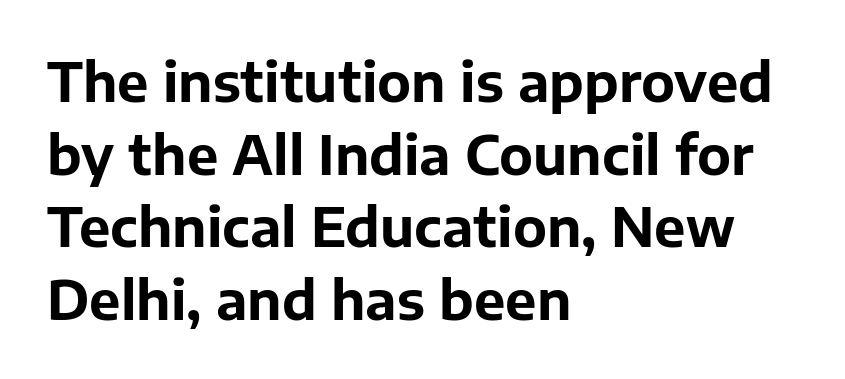
Q: Is the text bold? A: Yes.
Q: Is the text italic (slanted)? A: No, it is upright.
Q: Is the typeface a serif or a sans-serif typeface? A: Sans-serif.
Q: Is the text underlined? A: No.
Q: How is the paragraph aligned? A: Left-aligned.
Q: Is the spacing between letters normal or unusually wide? A: Normal.
Q: Is the spacing between lines tight, normal or loose? A: Normal.
Q: Width (condensed, normal, or wide)? A: Normal.
Q: Stroke contrast? A: Low.
Q: x-height? A: Medium.
Q: Monospaced? A: No.
